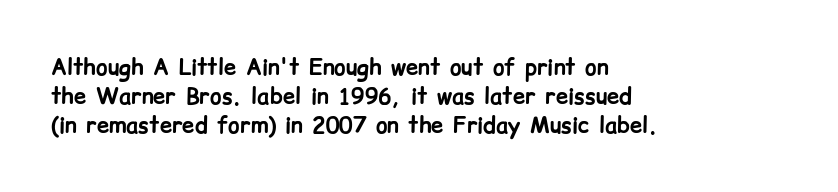
The image shows 22 px bold type, upright; set left-aligned, normal line spacing (1.31x), normal letter spacing, not underlined.
